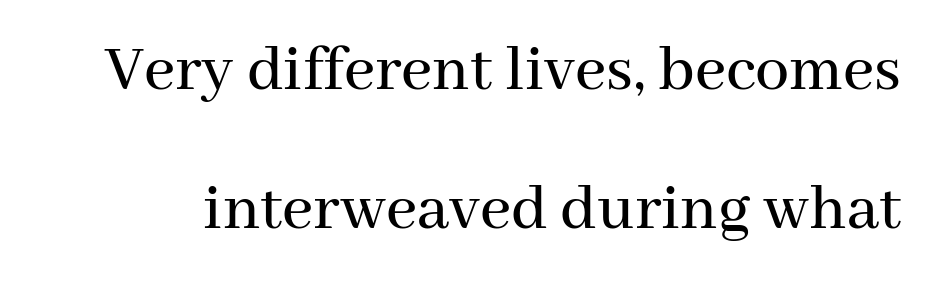
{"serif": "yes", "italic": "no", "width": "normal", "stroke_contrast": "medium", "x_height": "medium", "monospaced": "no", "underline": "no", "line_spacing": "loose", "line_spacing_ratio": 2.04, "letter_spacing": "normal", "letter_spacing_em": 0.0, "glyph_px": 68}
